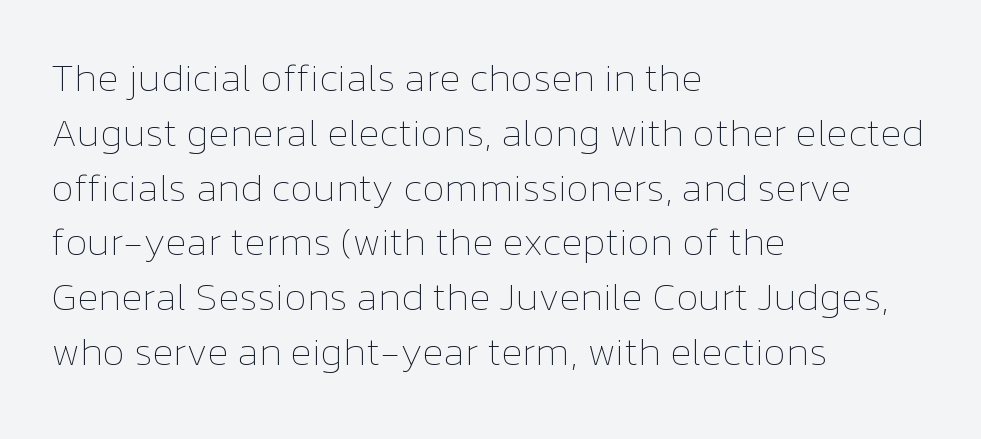
Q: Is the text bold? A: No.
Q: Is the text italic (slanted)? A: No, it is upright.
Q: Is the text underlined? A: No.
Q: How is the paragraph aligned? A: Left-aligned.
Q: Is the spacing between letters normal or unusually wide? A: Normal.
Q: Is the spacing between lines tight, normal or loose? A: Normal.
Q: Width (condensed, normal, or wide)? A: Normal.
Q: Stroke contrast? A: Low.
Q: x-height? A: Medium.
Q: Monospaced? A: No.
